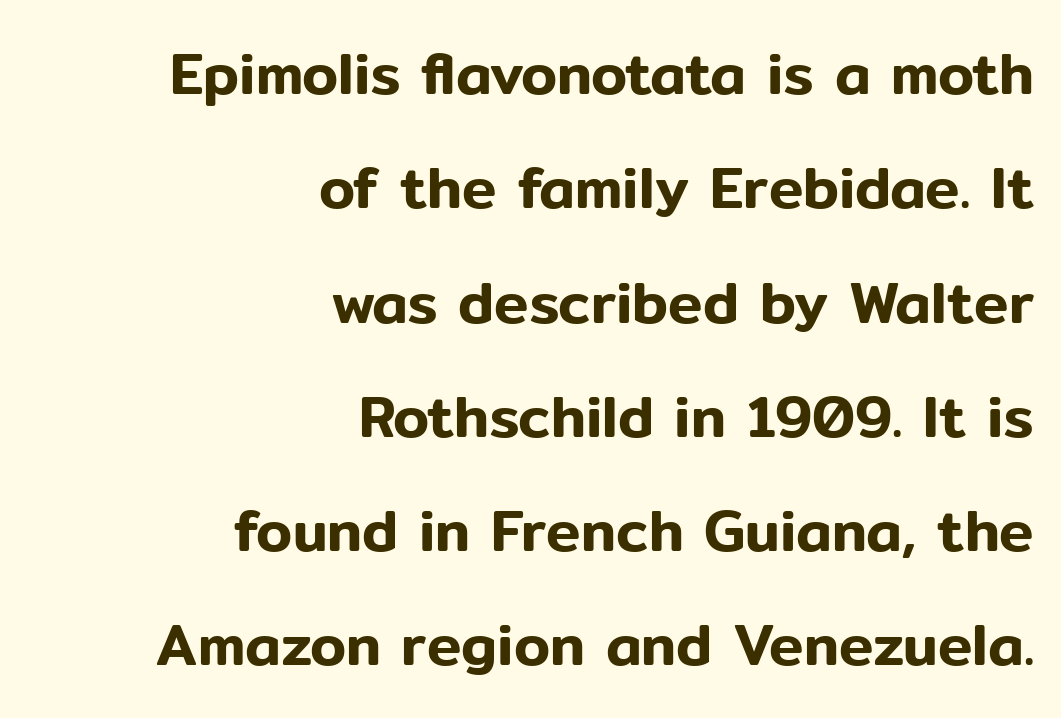
The image shows 58 px sans-serif type, upright; set right-aligned, loose line spacing (1.97x), normal letter spacing, not underlined; low stroke contrast and a medium x-height.
